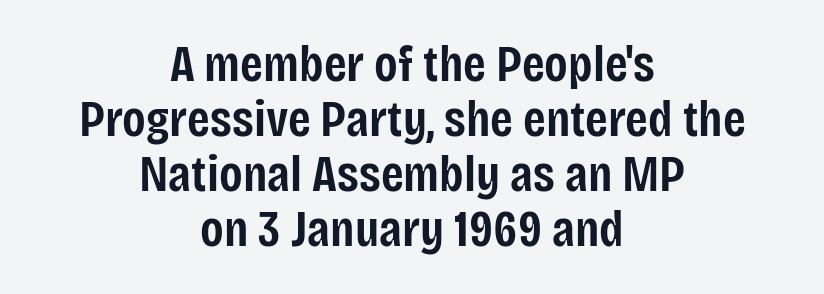
The image shows 52 px semibold, condensed sans-serif type, upright; set centered, tight line spacing (1.06x), normal letter spacing, not underlined; low stroke contrast and a large x-height.
